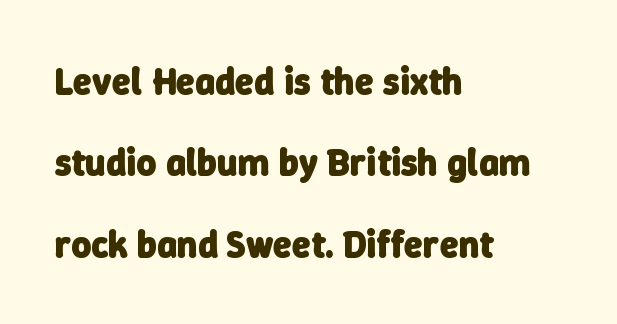
{"serif": "no", "bold": "yes", "weight": "heavy", "width": "normal", "stroke_contrast": "low", "x_height": "medium", "monospaced": "no", "underline": "no", "align": "left", "line_spacing": "loose", "line_spacing_ratio": 2.14, "letter_spacing": "normal", "letter_spacing_em": 0.0, "glyph_px": 38}
